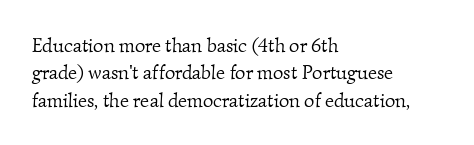
The image shows 20 px text type; set left-aligned, normal line spacing (1.37x), normal letter spacing, not underlined.
